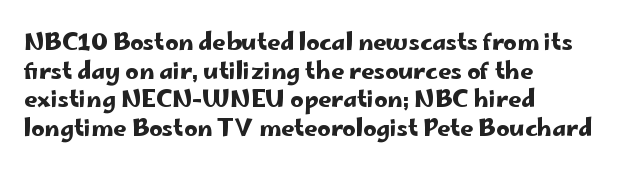
{"italic": "no", "underline": "no", "align": "left", "line_spacing": "normal", "line_spacing_ratio": 1.25, "letter_spacing": "normal", "letter_spacing_em": 0.0, "glyph_px": 23}
